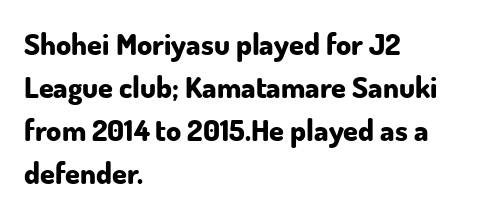
Students, observe: this is what conventionally led text looks like. Plain, unruled lines of type. Which margin do the lines hug? The left one — the right edge is uneven. Ordinary non-slanted type is in use.
